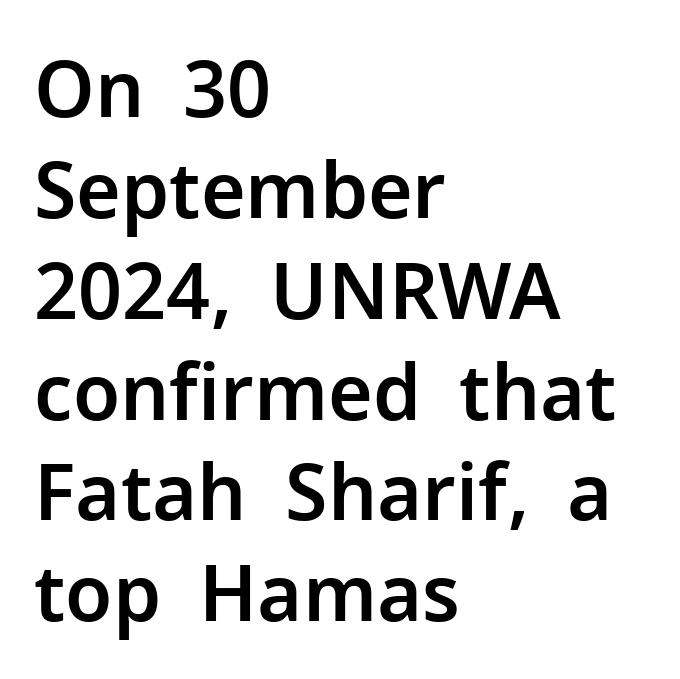
Type style note: lacks serifs. The rendering uses natural spacing where letterforms have individual widths. Each word holds together tightly as a unit, with standard inter-letter gaps. The foot of each line stays bare and open. Unlike italic type, these characters show no tilt at all.
